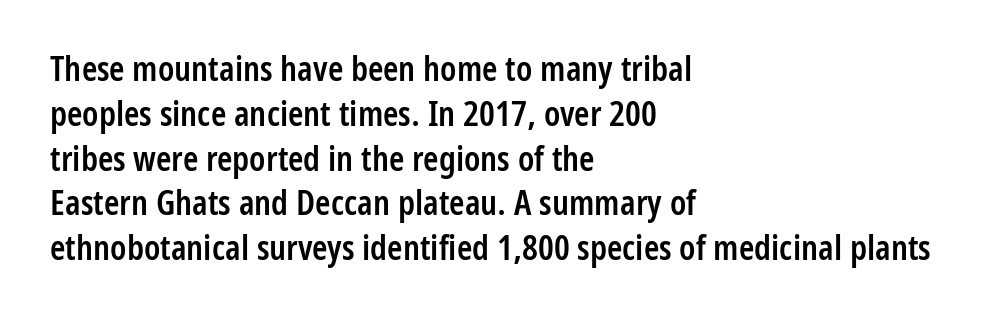
Q: Is the text bold? A: Semi-bold.
Q: Is the text italic (slanted)? A: No, it is upright.
Q: Is the typeface a serif or a sans-serif typeface? A: Sans-serif.
Q: Is the text underlined? A: No.
Q: How is the paragraph aligned? A: Left-aligned.
Q: Is the spacing between letters normal or unusually wide? A: Normal.
Q: Is the spacing between lines tight, normal or loose? A: Normal.
Q: Width (condensed, normal, or wide)? A: Condensed.
Q: Stroke contrast? A: Low.
Q: x-height? A: Medium.
Q: Monospaced? A: No.
